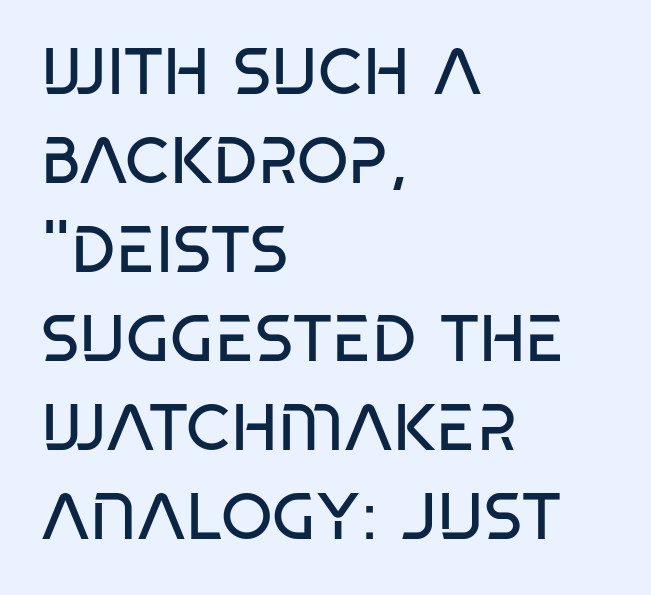
{"serif": "no", "italic": "no", "bold": "no", "weight": "regular", "width": "condensed", "stroke_contrast": "low", "x_height": "large", "monospaced": "no", "underline": "no", "align": "left", "line_spacing": "normal", "line_spacing_ratio": 1.35, "letter_spacing": "normal", "letter_spacing_em": 0.0, "glyph_px": 66}
